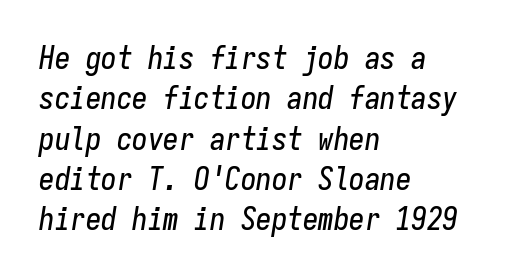
The image shows 31 px condensed type, italic (leaning right), monospaced; set left-aligned, normal line spacing (1.3x), normal letter spacing, not underlined; low stroke contrast and a medium x-height.
